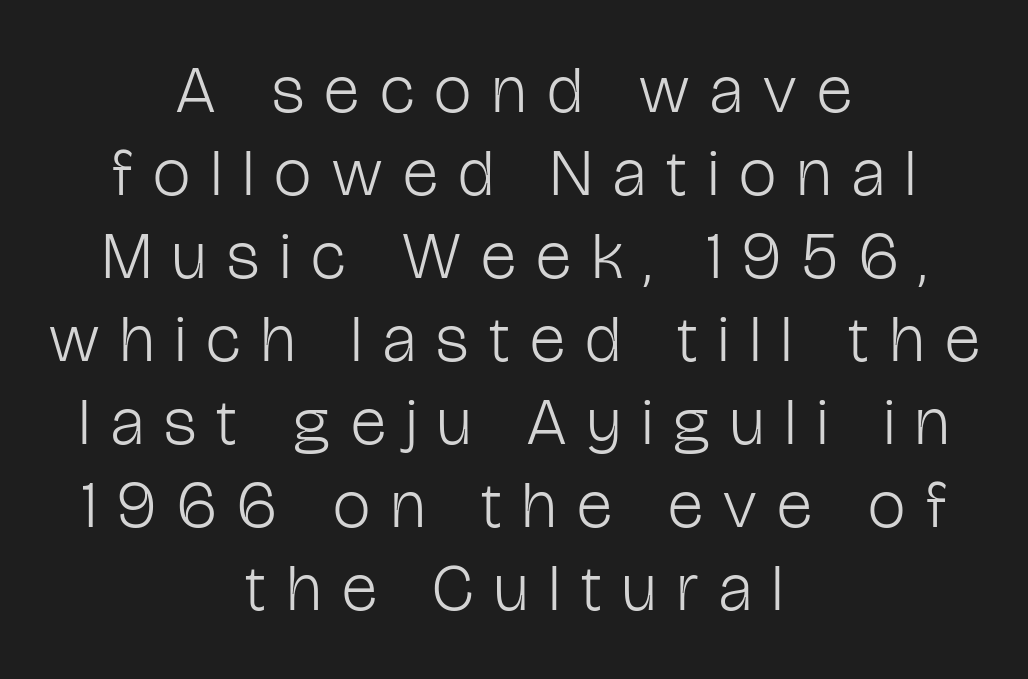
The image shows 67 px light, condensed sans-serif type, upright; set centered, line spacing 1.24x, unusually wide letter spacing (+0.31 em), not underlined; low stroke contrast and a medium x-height.
